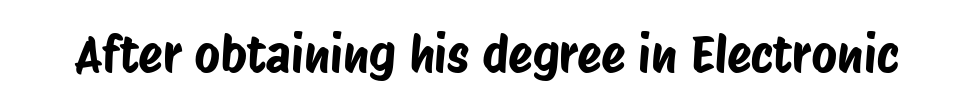
The characters display no serif detailing; their extremities are plain. You could not count columns in this text — the font is proportionally spaced. Here the glyphs are tracked normally, forming tight word shapes. Each row of text sits above clean, open space.
